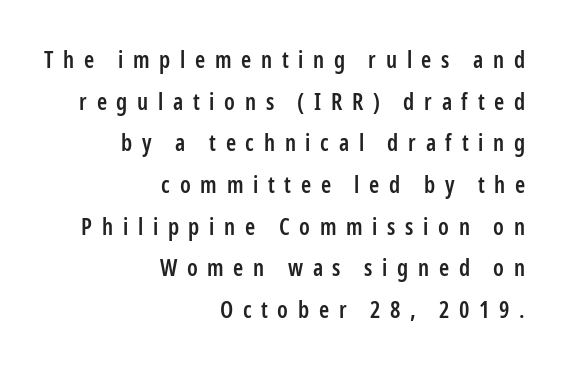
The image shows 23 px text type, upright; set right-aligned, line spacing 1.81x, unusually wide letter spacing (+0.42 em), not underlined.
